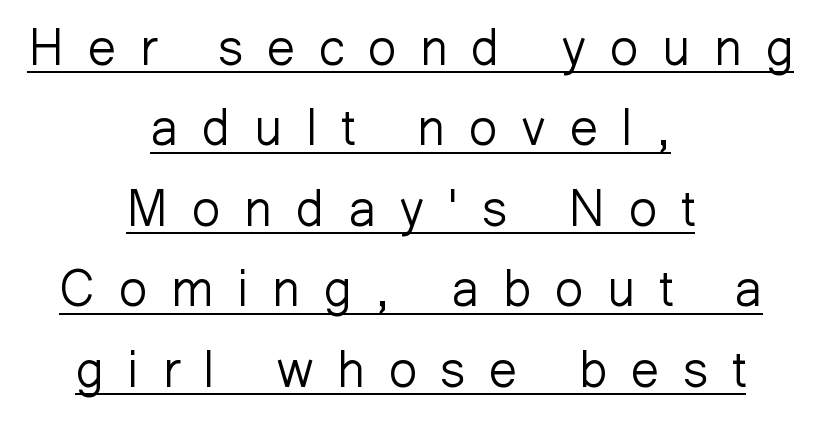
{"serif": "no", "italic": "no", "bold": "no", "weight": "light", "width": "normal", "stroke_contrast": "low", "x_height": "medium", "monospaced": "no", "underline": "yes", "align": "center", "line_spacing": "normal", "line_spacing_ratio": 1.61, "letter_spacing": "wide", "letter_spacing_em": 0.48, "glyph_px": 50}
